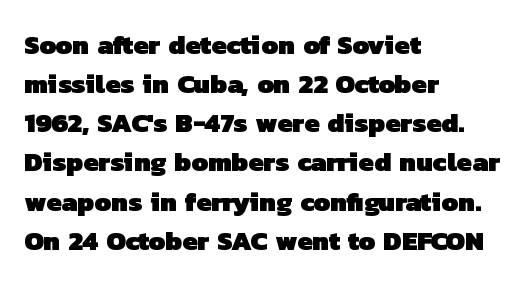
Q: Is the text bold? A: Yes.
Q: Is the text underlined? A: No.
Q: How is the paragraph aligned? A: Left-aligned.
Q: Is the spacing between letters normal or unusually wide? A: Normal.
Q: Is the spacing between lines tight, normal or loose? A: Normal.
